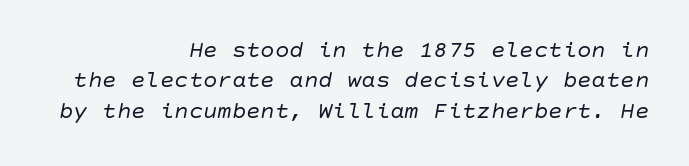
Q: Is the text bold? A: No.
Q: Is the text italic (slanted)? A: Yes, it leans right by about 10 degrees.
Q: Is the text underlined? A: No.
Q: How is the paragraph aligned? A: Right-aligned.
Q: Is the spacing between letters normal or unusually wide? A: Normal.
Q: Is the spacing between lines tight, normal or loose? A: Normal.
